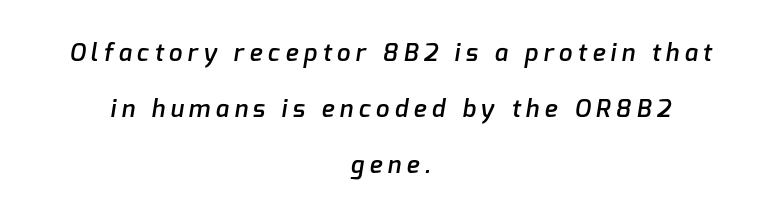
{"bold": "semi", "underline": "no", "align": "center", "line_spacing": "loose", "line_spacing_ratio": 2.33, "letter_spacing": "wide", "letter_spacing_em": 0.23, "glyph_px": 24}
